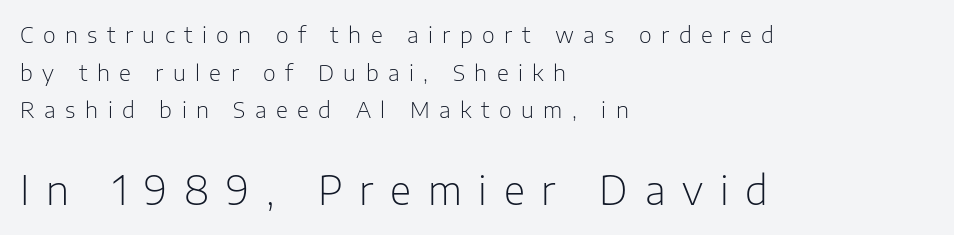
Q: Is the text bold? A: No.
Q: Is the text italic (slanted)? A: No, it is upright.
Q: Is the typeface a serif or a sans-serif typeface? A: Sans-serif.
Q: Is the text underlined? A: No.
Q: How is the paragraph aligned? A: Left-aligned.
Q: Is the spacing between letters normal or unusually wide? A: Unusually wide.
Q: Which block of text is set in a larger size, the first (top) or the second (bottom)? A: The second (bottom) one.
Q: Width (condensed, normal, or wide)? A: Normal.
Q: Stroke contrast? A: Low.
Q: x-height? A: Medium.
Q: Monospaced? A: No.
